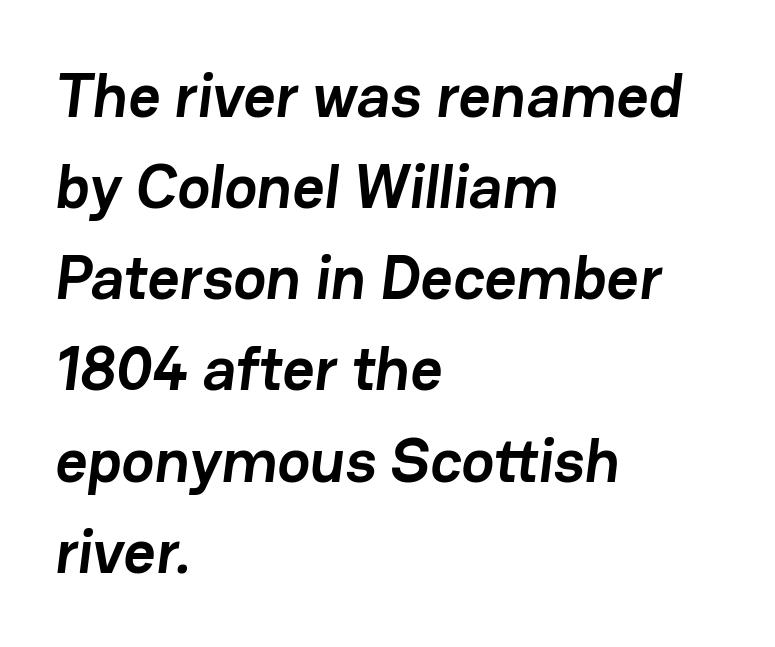
Q: Is the text bold? A: Yes.
Q: Is the typeface a serif or a sans-serif typeface? A: Sans-serif.
Q: Is the text underlined? A: No.
Q: How is the paragraph aligned? A: Left-aligned.
Q: Is the spacing between letters normal or unusually wide? A: Normal.
Q: Is the spacing between lines tight, normal or loose? A: Normal.
Q: Width (condensed, normal, or wide)? A: Normal.
Q: Stroke contrast? A: Low.
Q: x-height? A: Medium.
Q: Monospaced? A: No.
